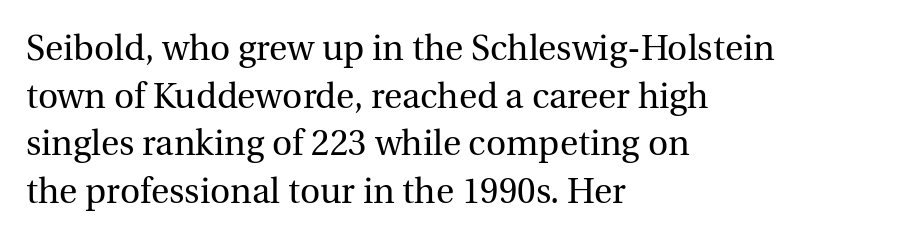
{"serif": "yes", "italic": "no", "bold": "no", "weight": "regular", "width": "normal", "x_height": "medium", "monospaced": "no", "underline": "no", "align": "left", "line_spacing": "normal", "line_spacing_ratio": 1.36, "letter_spacing": "normal", "letter_spacing_em": 0.0, "glyph_px": 35}
